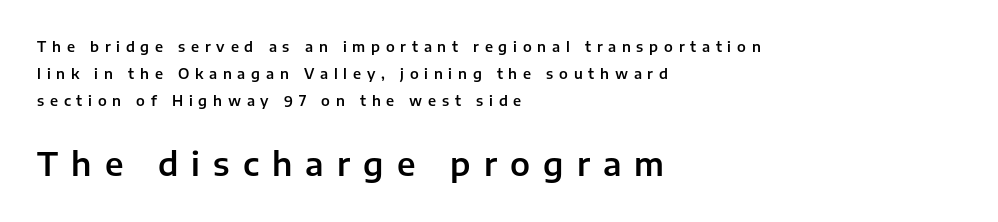
{"serif": "no", "italic": "no", "width": "normal", "stroke_contrast": "low", "x_height": "medium", "monospaced": "no", "underline": "no", "align": "left", "line_spacing": "loose", "line_spacing_ratio": 1.92, "letter_spacing": "wide", "letter_spacing_em": 0.41, "larger_block": "second", "size_ratio": 2.29, "glyph_px": 32}
